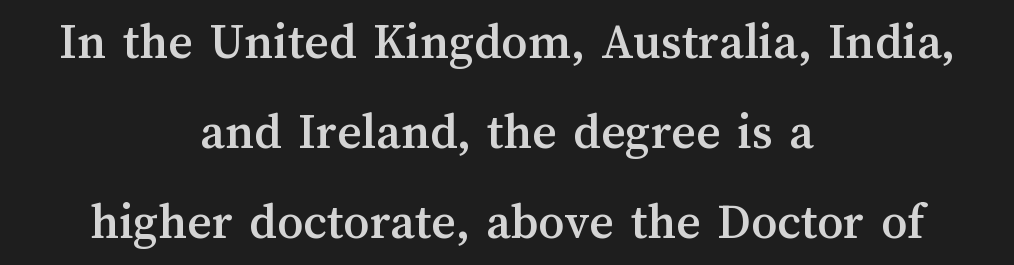
Q: Is the text italic (slanted)? A: No, it is upright.
Q: Is the text underlined? A: No.
Q: How is the paragraph aligned? A: Centered.
Q: Is the spacing between letters normal or unusually wide? A: Normal.
Q: Width (condensed, normal, or wide)? A: Normal.
Q: Stroke contrast? A: Medium.
Q: x-height? A: Medium.
Q: Monospaced? A: No.
